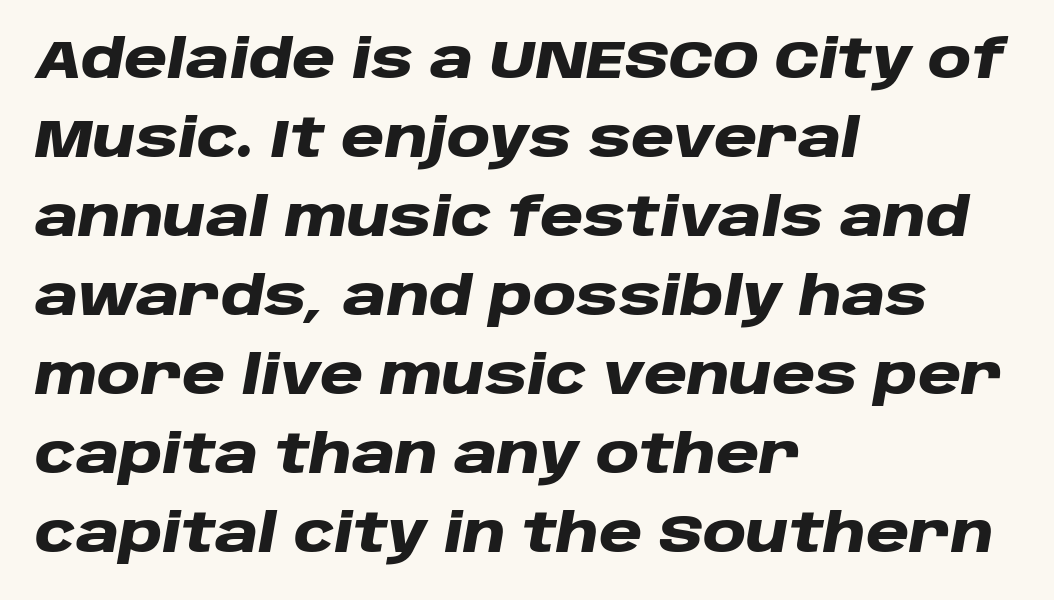
Is this a fixed-width face? No — the glyphs have proportional, varying widths. Does the copy run flush right? No — it runs flush left. The sample has been set heavy, in full bold. The designer left line spacing at the default. Glyph-to-glyph distance matches everyday printed text. The typography opts for an oblique posture over an upright one.
